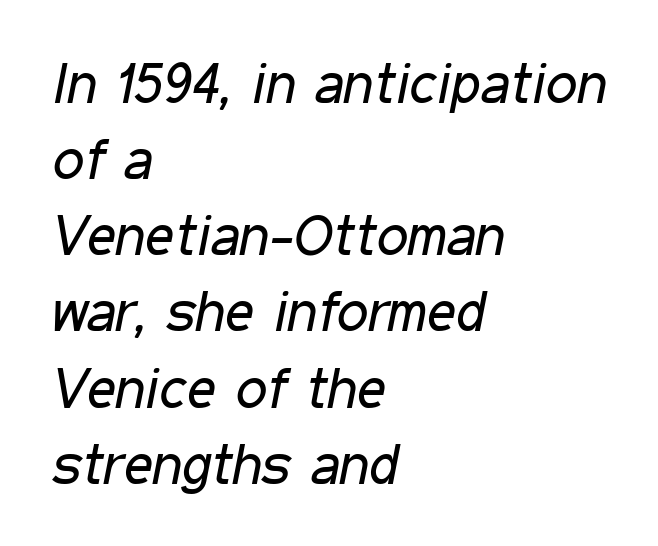
The image shows 56 px regular-weight, condensed type, italic (leaning right); set left-aligned, normal line spacing (1.36x), normal letter spacing, not underlined; low stroke contrast and a medium x-height.
